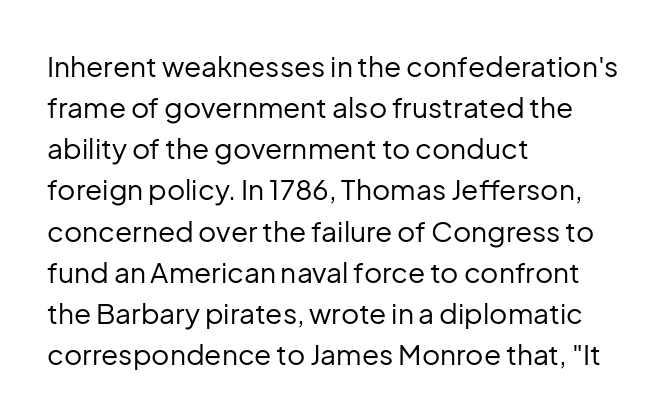
The image shows 28 px regular-weight sans-serif type, upright; set left-aligned, normal line spacing (1.47x), normal letter spacing, not underlined; low stroke contrast and a medium x-height.
